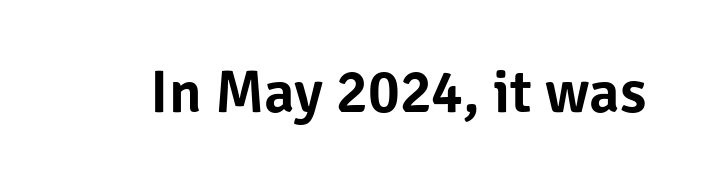
The image shows 60 px sans-serif type, upright; set normal letter spacing, not underlined; low stroke contrast and a medium x-height.
